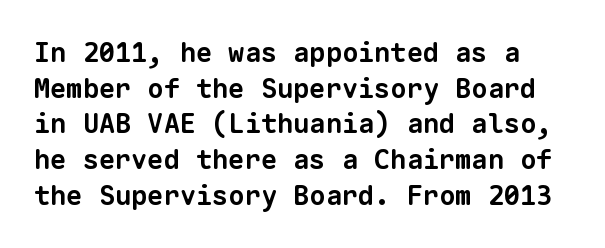
The image shows 27 px bold type; set normal line spacing (1.32x), normal letter spacing, not underlined.
